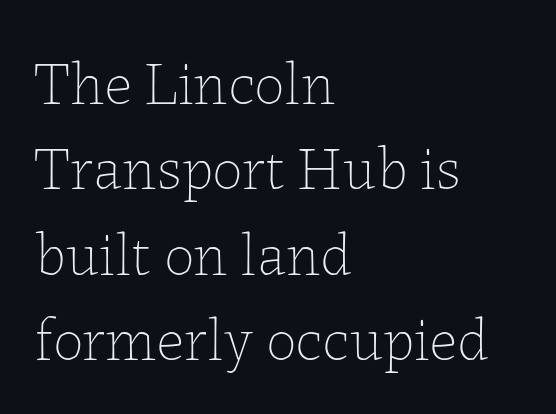
A typesetter would call this proportional, since set widths differ per character. The rendering keeps characters at their native spacing. A typesetter would call this leading conventional body-copy spacing. The typeface has the unassuming heft of standard copy or less.
